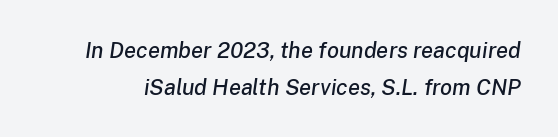
Q: Is the text italic (slanted)? A: Yes, it leans right by about 8 degrees.
Q: Is the text underlined? A: No.
Q: Is the spacing between letters normal or unusually wide? A: Normal.
Q: Is the spacing between lines tight, normal or loose? A: Normal.
